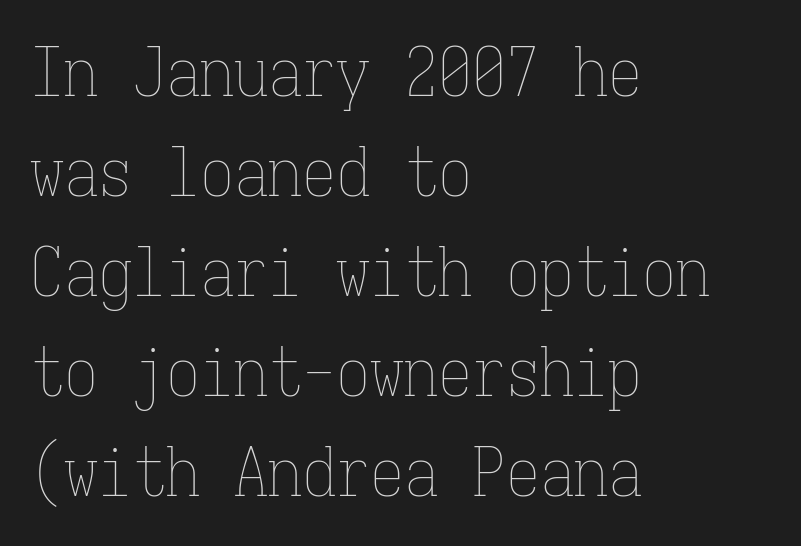
{"italic": "no", "bold": "no", "weight": "thin", "width": "condensed", "stroke_contrast": "low", "x_height": "medium", "monospaced": "yes", "underline": "no", "align": "left", "line_spacing": "normal", "line_spacing_ratio": 1.47, "letter_spacing": "normal", "letter_spacing_em": 0.0, "glyph_px": 68}
